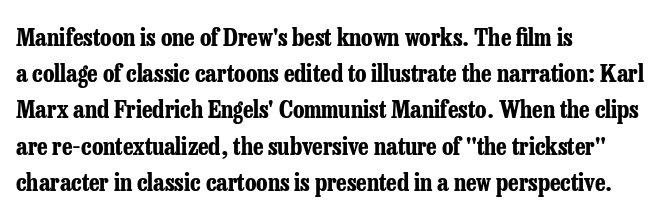
{"italic": "no", "bold": "yes", "underline": "no", "align": "left", "line_spacing": "normal", "line_spacing_ratio": 1.51, "letter_spacing": "normal", "letter_spacing_em": 0.0, "glyph_px": 24}
